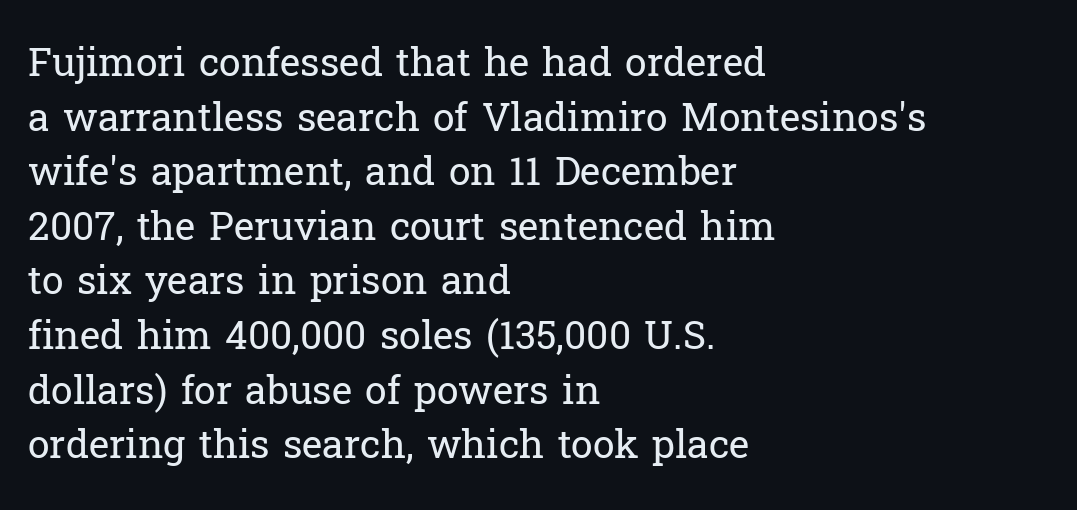
The weight tops out at a normal text grade. Look at the bottom of the vertical strokes: they flare into serifs here. The words here are not underlined. The rendering keeps characters at their native spacing.
